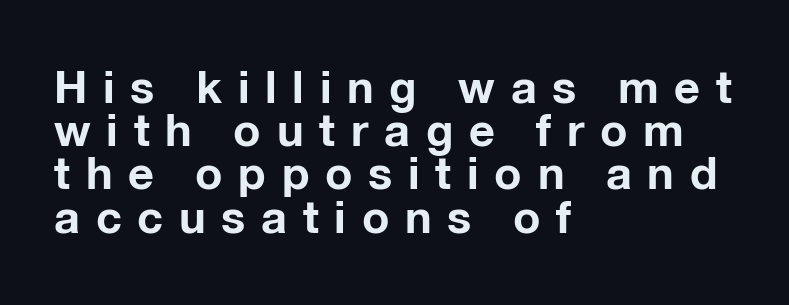
The image shows 45 px bold sans-serif type, upright; set left-aligned, tight line spacing (0.96x), unusually wide letter spacing (+0.35 em), not underlined; low stroke contrast and a medium x-height.
